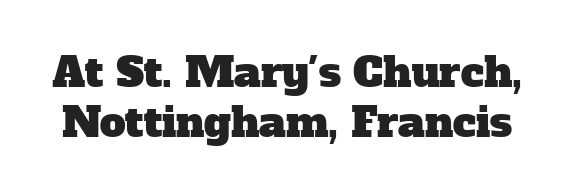
Words float on clear page, feet unadorned. Inter-character spacing is left at the font's built-in metrics. These lines are rendered in a variable-pitch font. The letters carry serifs — small finishing strokes at the ends of their stems.
